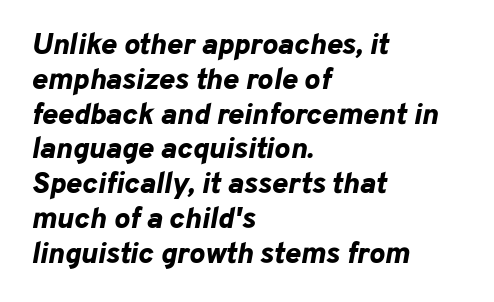
The typesetter chose a ragged-right arrangement here. Honestly, there is no underline to notice here at all. The passage shown is typed in a proportional face where columns would drift. Quick note: italic. Between one letter and the next there's only the usual sliver of space. A full-strength bold gives these letters their thick strokes.
